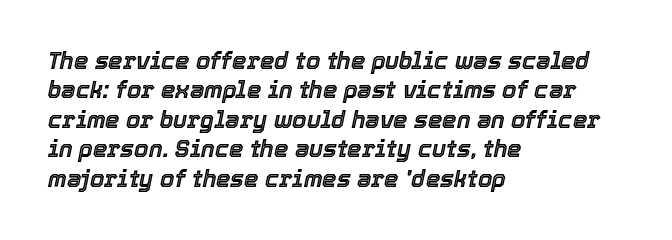
The image shows 23 px text type, italic (leaning right); set left-aligned, normal line spacing (1.28x), normal letter spacing, not underlined.
